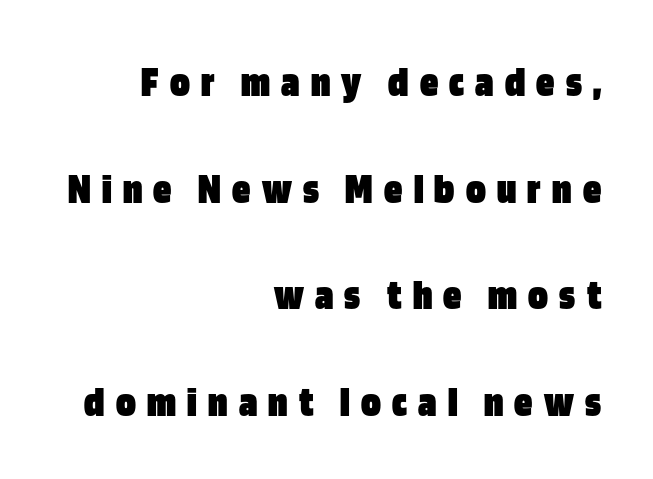
The image shows 45 px heavy, condensed sans-serif type, upright; set right-aligned, loose line spacing (2.37x), unusually wide letter spacing (+0.25 em), not underlined; low stroke contrast and a large x-height.
